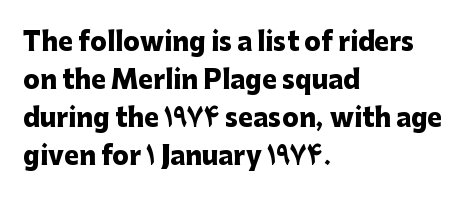
Leftover space on each line is placed entirely after the last word. Normally led — the rows are evenly, conventionally spaced. Type without underlining. Here the glyphs are tracked normally, forming tight word shapes.
